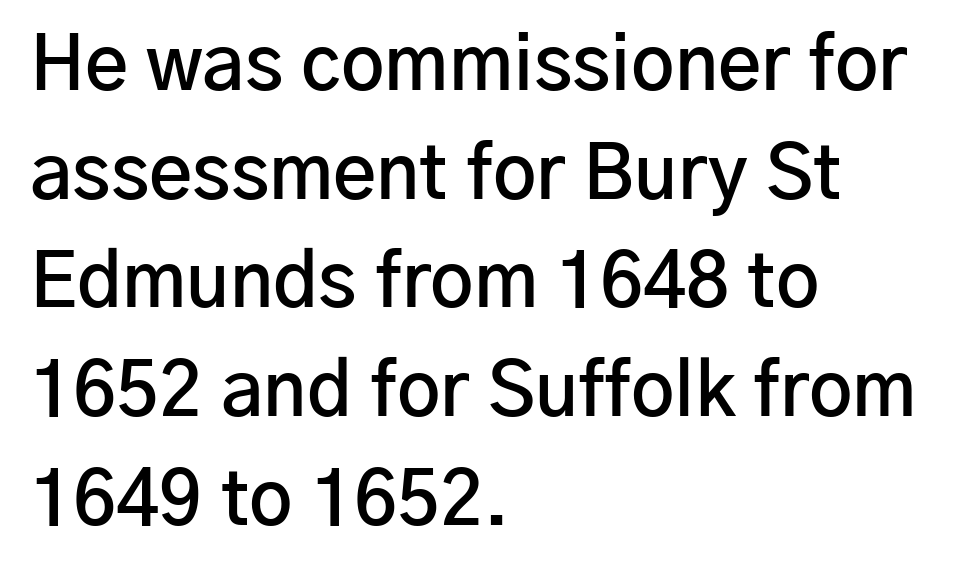
The image shows 75 px semibold sans-serif type, upright; set left-aligned, normal line spacing (1.45x), normal letter spacing, not underlined; low stroke contrast and a medium x-height.
